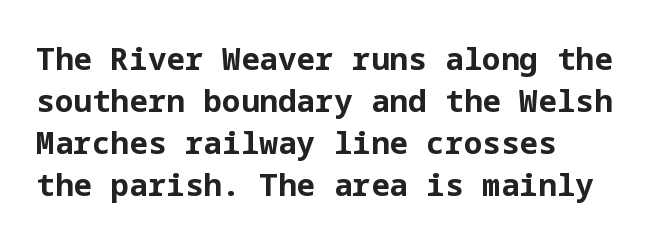
Q: Is the text bold? A: Yes.
Q: Is the text italic (slanted)? A: No, it is upright.
Q: Is the typeface a serif or a sans-serif typeface? A: Sans-serif.
Q: Is the text underlined? A: No.
Q: How is the paragraph aligned? A: Left-aligned.
Q: Is the spacing between letters normal or unusually wide? A: Normal.
Q: Is the spacing between lines tight, normal or loose? A: Normal.
Q: Width (condensed, normal, or wide)? A: Normal.
Q: Stroke contrast? A: Low.
Q: x-height? A: Medium.
